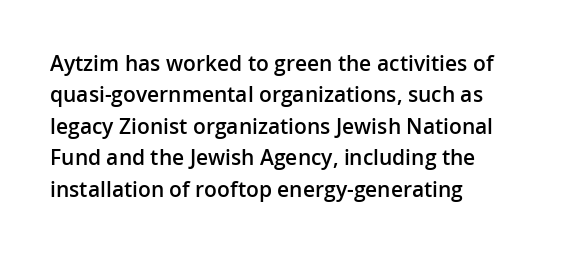
The glyphs have the mass of a demibold cut, below bold. The compositor pushed each line to the left boundary. The passage shown is not underscored anywhere. Caption: standard tracking, unaltered. Reading down the column, the eye jumps a familiar distance to each next line. The axis of the letterforms is exactly vertical.
